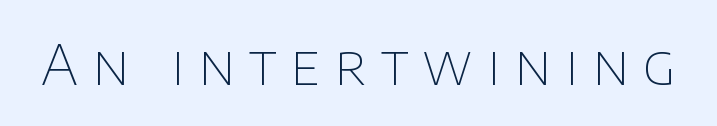
{"serif": "no", "italic": "no", "bold": "no", "weight": "thin", "width": "normal", "stroke_contrast": "low", "x_height": "large", "monospaced": "no", "underline": "no", "letter_spacing": "wide", "letter_spacing_em": 0.26, "glyph_px": 54}
